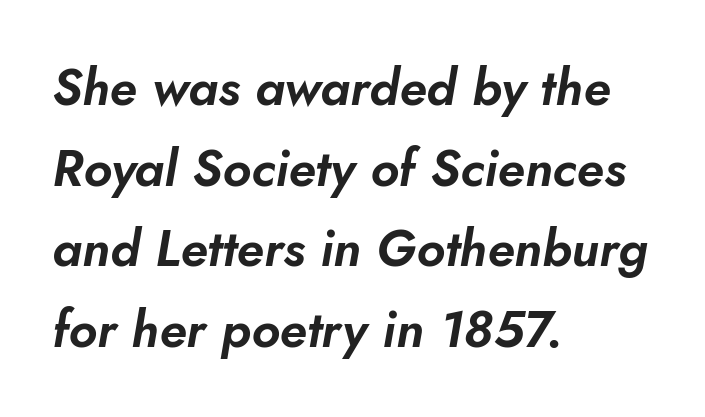
The image shows 51 px text type, italic (leaning right); set left-aligned, normal line spacing (1.58x), normal letter spacing, not underlined; low stroke contrast and a small x-height.
